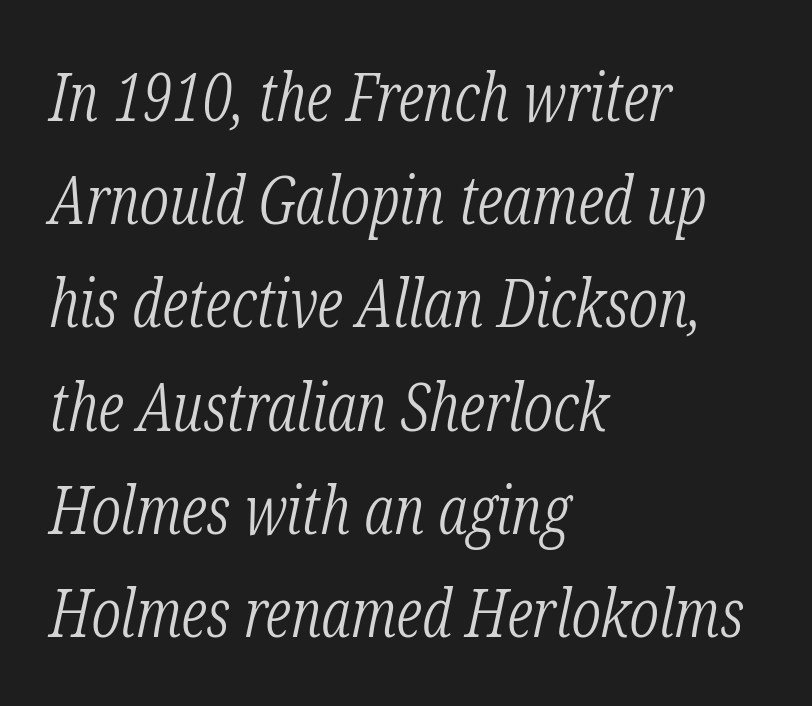
The image shows 67 px light, condensed serif type, italic (leaning right); set left-aligned, normal line spacing (1.54x), normal letter spacing, not underlined; low stroke contrast and a medium x-height.
